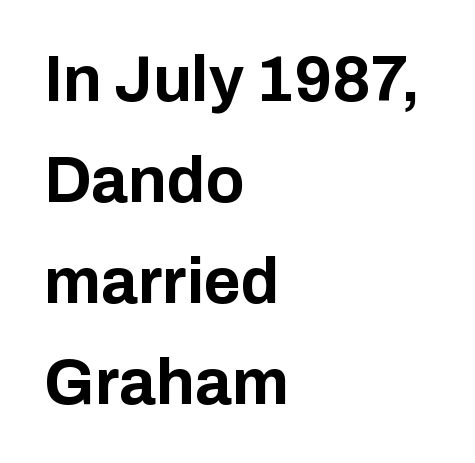
The strokes are fattened all the way to bold. Unmarked baselines from the first word to the last. A sans-serif font was chosen for this passage. Look at the tracking — it's just the regular setting, nothing added.
